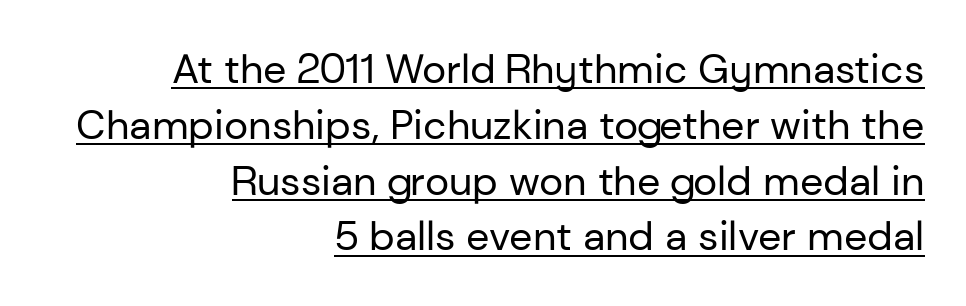
Q: Is the text bold? A: No.
Q: Is the text italic (slanted)? A: No, it is upright.
Q: Is the typeface a serif or a sans-serif typeface? A: Sans-serif.
Q: Is the text underlined? A: Yes.
Q: How is the paragraph aligned? A: Right-aligned.
Q: Is the spacing between letters normal or unusually wide? A: Normal.
Q: Is the spacing between lines tight, normal or loose? A: Normal.
Q: Width (condensed, normal, or wide)? A: Normal.
Q: Stroke contrast? A: Low.
Q: x-height? A: Medium.
Q: Monospaced? A: No.
